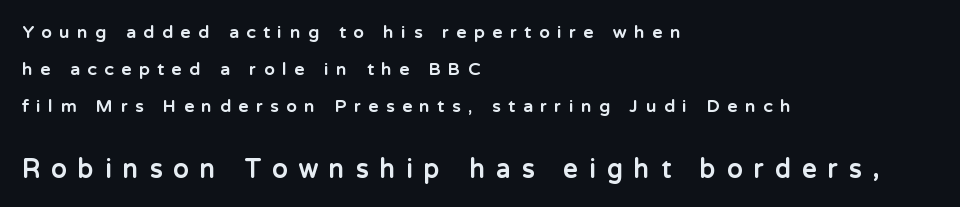
A typesetter would call this leading open, well beyond the default. Strong, thick strokes mark this as bold type. The lower block of text is set noticeably larger than the block above it. Characters remain perfectly vertical along every line.
